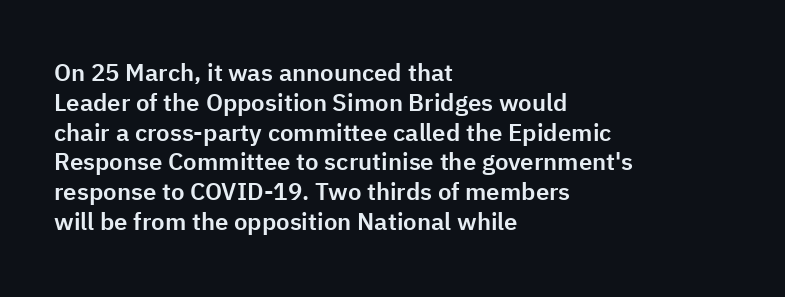
{"italic": "no", "underline": "no", "align": "left", "line_spacing_ratio": 1.24, "letter_spacing": "normal", "letter_spacing_em": 0.0, "glyph_px": 24}
